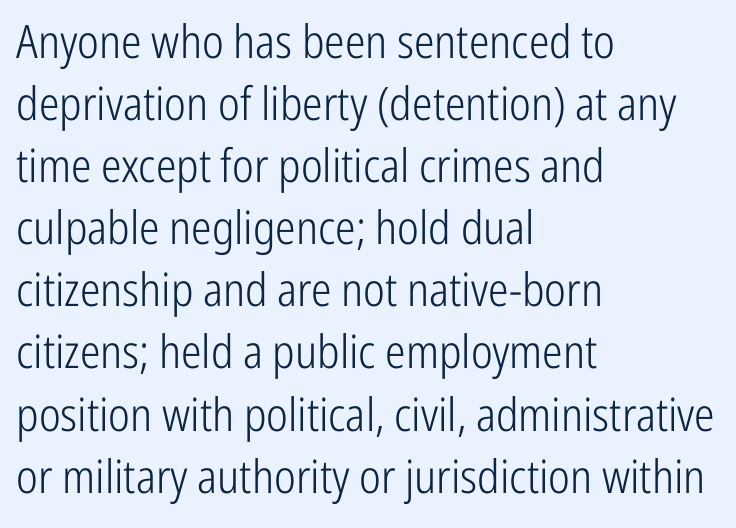
Q: Is the text bold? A: No.
Q: Is the text italic (slanted)? A: No, it is upright.
Q: Is the typeface a serif or a sans-serif typeface? A: Sans-serif.
Q: Is the text underlined? A: No.
Q: How is the paragraph aligned? A: Left-aligned.
Q: Is the spacing between letters normal or unusually wide? A: Normal.
Q: Is the spacing between lines tight, normal or loose? A: Normal.
Q: Width (condensed, normal, or wide)? A: Condensed.
Q: Stroke contrast? A: Low.
Q: x-height? A: Medium.
Q: Monospaced? A: No.
